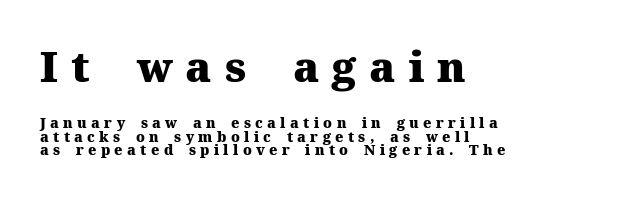
These lines are set flush left with a ragged right edge. The initial chunk of copy outweighs the following chunk in type size. The block of text is dense from top to bottom, with scant space between rows. A dark, heavy texture on the line: the type is bold. Varying glyph widths throughout — classic text-font behaviour. A bare baseline throughout the passage.
